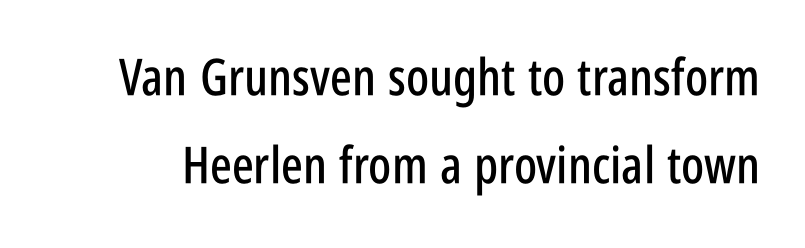
Q: Is the text italic (slanted)? A: No, it is upright.
Q: Is the typeface a serif or a sans-serif typeface? A: Sans-serif.
Q: Is the text underlined? A: No.
Q: Is the spacing between letters normal or unusually wide? A: Normal.
Q: Width (condensed, normal, or wide)? A: Condensed.
Q: Stroke contrast? A: Low.
Q: x-height? A: Large.
Q: Monospaced? A: No.
